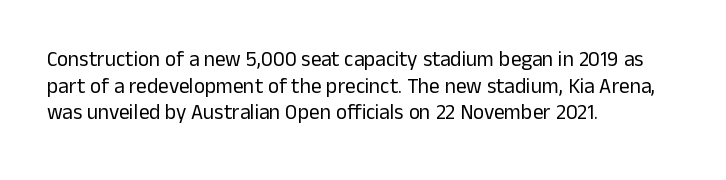
The image shows 21 px text type, upright; set left-aligned, normal line spacing (1.27x), normal letter spacing, not underlined.
